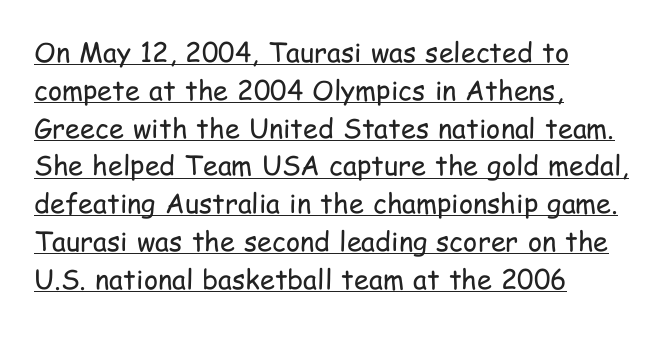
Q: Is the text bold? A: No.
Q: Is the text italic (slanted)? A: No, it is upright.
Q: Is the text underlined? A: Yes.
Q: How is the paragraph aligned? A: Left-aligned.
Q: Is the spacing between letters normal or unusually wide? A: Normal.
Q: Is the spacing between lines tight, normal or loose? A: Normal.
